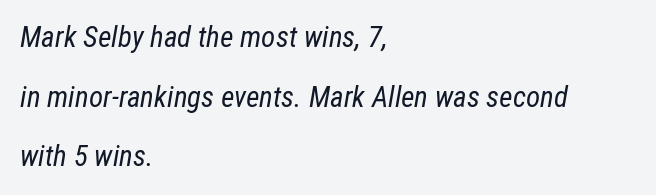
The image shows 29 px regular-weight, condensed type, italic (leaning right); set left-aligned, loose line spacing (2.06x), normal letter spacing, not underlined; low stroke contrast and a medium x-height.
